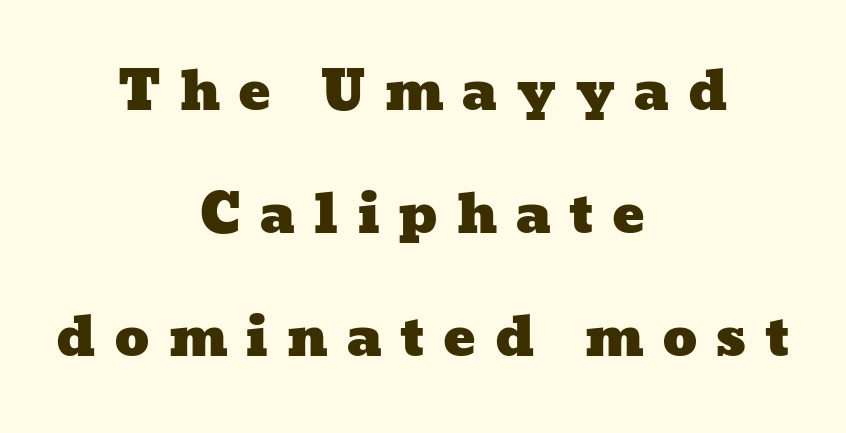
Q: Is the text underlined? A: No.
Q: How is the paragraph aligned? A: Centered.
Q: Is the spacing between letters normal or unusually wide? A: Unusually wide.
Q: Is the spacing between lines tight, normal or loose? A: Loose.
Q: Width (condensed, normal, or wide)? A: Wide.
Q: Stroke contrast? A: Low.
Q: x-height? A: Medium.
Q: Monospaced? A: No.
